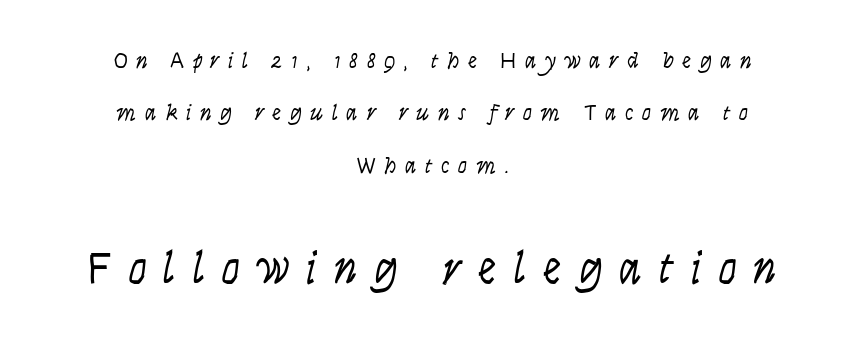
The image shows 46 px light, condensed type, italic (leaning right); set centered, loose line spacing (2.28x), unusually wide letter spacing (+0.37 em), not underlined; the second (bottom) block is 2.0x larger; low stroke contrast and a large x-height.
